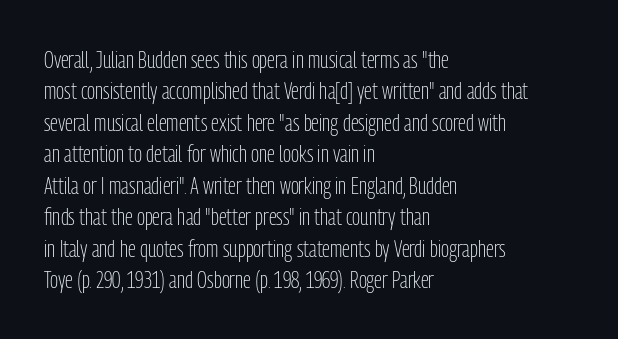
{"italic": "no", "bold": "no", "underline": "no", "align": "left", "line_spacing": "normal", "line_spacing_ratio": 1.31, "letter_spacing": "normal", "letter_spacing_em": 0.0, "glyph_px": 24}
